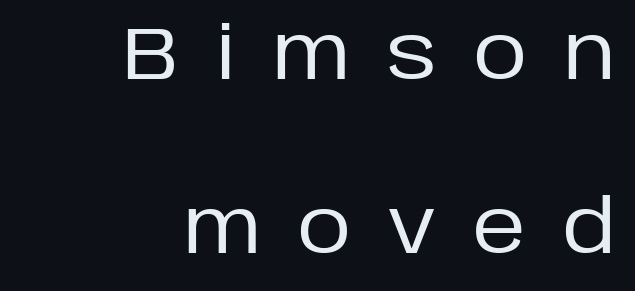
Q: Is the text bold? A: No.
Q: Is the text italic (slanted)? A: No, it is upright.
Q: Is the typeface a serif or a sans-serif typeface? A: Sans-serif.
Q: Is the text underlined? A: No.
Q: How is the paragraph aligned? A: Right-aligned.
Q: Is the spacing between letters normal or unusually wide? A: Unusually wide.
Q: Is the spacing between lines tight, normal or loose? A: Loose.
Q: Width (condensed, normal, or wide)? A: Normal.
Q: Stroke contrast? A: Low.
Q: x-height? A: Large.
Q: Monospaced? A: No.
